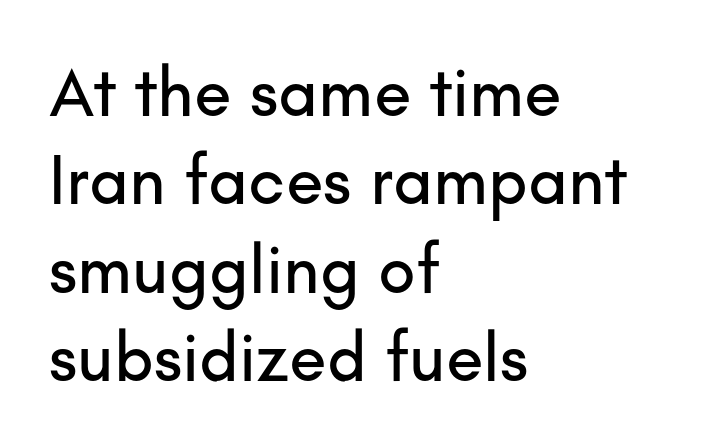
The image shows 69 px sans-serif type, upright; set left-aligned, normal line spacing (1.28x), normal letter spacing, not underlined; low stroke contrast and a small x-height.
